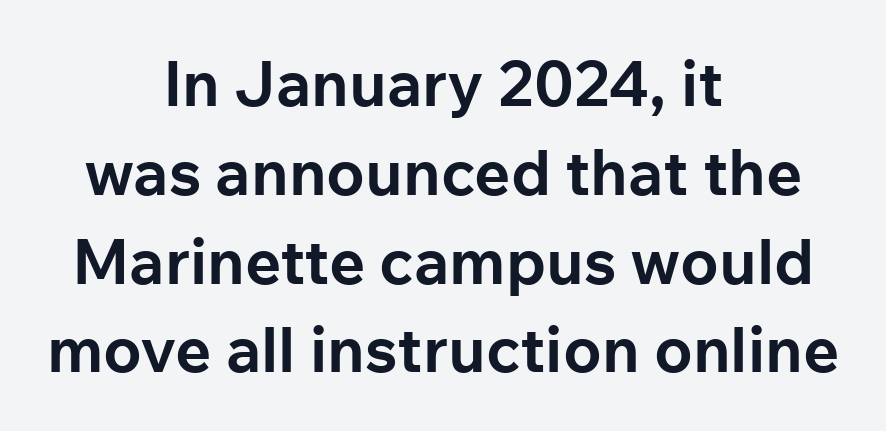
{"serif": "no", "italic": "no", "bold": "yes", "weight": "bold", "width": "normal", "stroke_contrast": "low", "x_height": "medium", "monospaced": "no", "underline": "no", "align": "center", "line_spacing": "normal", "line_spacing_ratio": 1.41, "letter_spacing": "normal", "letter_spacing_em": 0.0, "glyph_px": 63}
